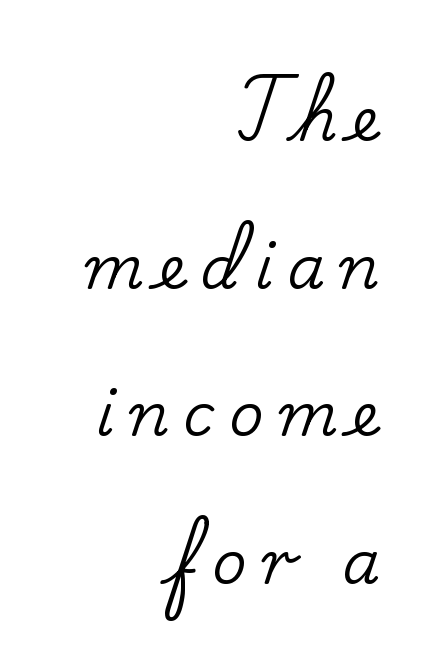
The image shows 60 px serif type; set right-aligned, loose line spacing (2.46x), unusually wide letter spacing (+0.24 em), not underlined; low stroke contrast and a small x-height.
